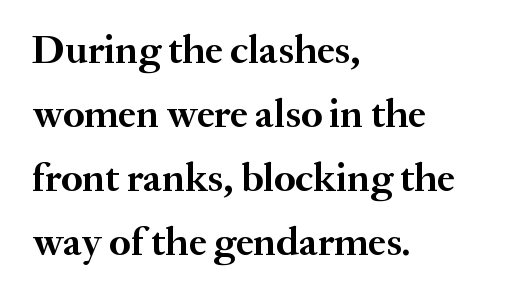
This sample uses an upright cut, with every glyph sitting square on the baseline. The letters advance in unequal steps, a hallmark of proportional type. The area under the type is left untouched. Tracking value appears to be zero — textbook default spacing.
